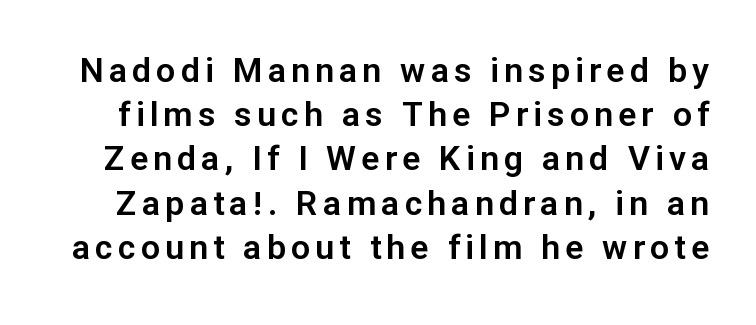
{"serif": "no", "italic": "no", "width": "normal", "stroke_contrast": "low", "x_height": "medium", "monospaced": "no", "underline": "no", "line_spacing": "normal", "line_spacing_ratio": 1.3, "glyph_px": 34}
